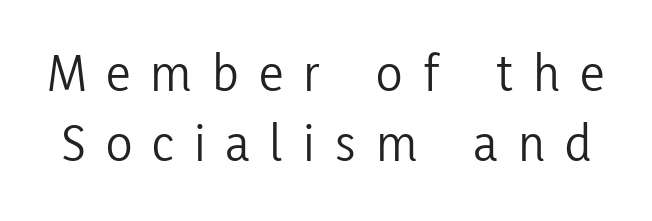
{"serif": "no", "italic": "no", "bold": "no", "weight": "light", "width": "condensed", "stroke_contrast": "low", "x_height": "medium", "monospaced": "no", "underline": "no", "line_spacing": "normal", "line_spacing_ratio": 1.28, "letter_spacing": "wide", "letter_spacing_em": 0.37, "glyph_px": 55}
